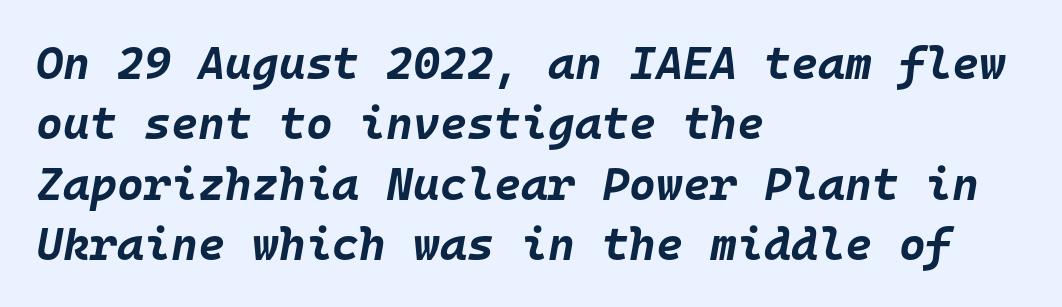
{"italic": "yes", "lean": "right", "slant_degrees": 10, "bold": "yes", "weight": "bold", "width": "normal", "stroke_contrast": "low", "x_height": "large", "monospaced": "yes", "underline": "no", "align": "left", "line_spacing": "normal", "line_spacing_ratio": 1.31, "letter_spacing": "normal", "letter_spacing_em": 0.0, "glyph_px": 46}
